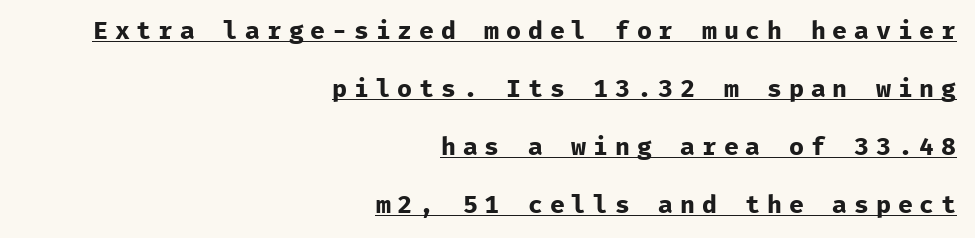
Between one letter and the next there's a generous, obvious gap. Every character sits straight up, as roman type does. I'd describe the lettering as bold — thick and assertive. These characters rest on top of a visible drawn line. Interline gaps are noticeably wide in this sample.
